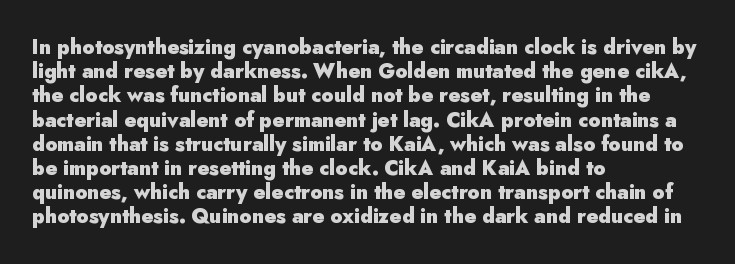
Q: Is the text bold? A: Yes.
Q: Is the text italic (slanted)? A: No, it is upright.
Q: Is the text underlined? A: No.
Q: How is the paragraph aligned? A: Left-aligned.
Q: Is the spacing between letters normal or unusually wide? A: Normal.
